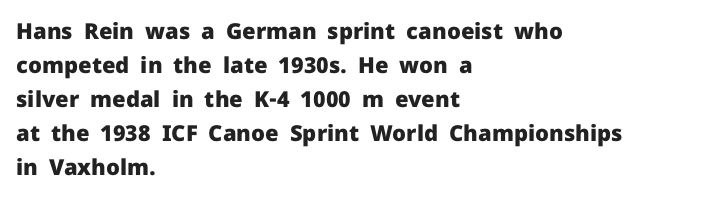
{"italic": "no", "bold": "yes", "underline": "no", "align": "left", "line_spacing": "normal", "line_spacing_ratio": 1.55, "letter_spacing": "normal", "letter_spacing_em": 0.0, "glyph_px": 22}
